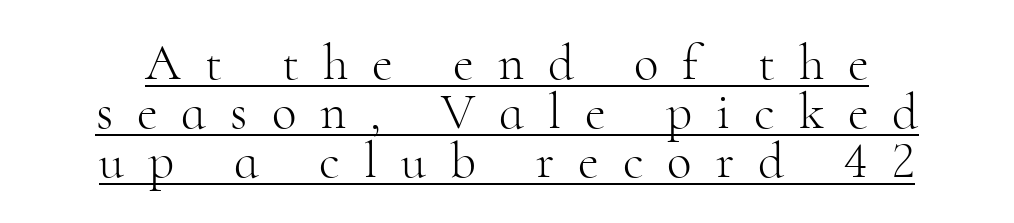
{"serif": "yes", "italic": "no", "bold": "no", "weight": "light", "width": "normal", "stroke_contrast": "high", "x_height": "small", "monospaced": "no", "underline": "yes", "line_spacing": "tight", "line_spacing_ratio": 0.96, "letter_spacing": "wide", "letter_spacing_em": 0.47, "glyph_px": 51}
